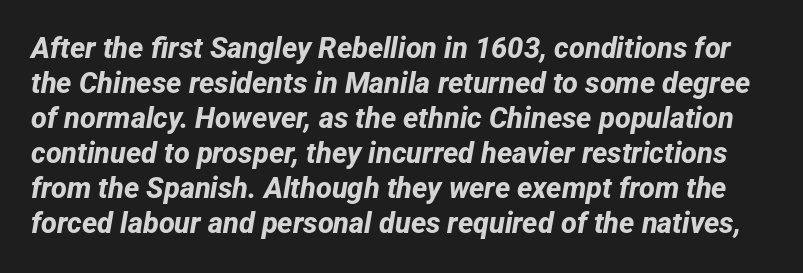
Each letter keeps its own natural width here, so spacing adapts to shape. Classification — sans serif. This sample uses plain, unmodified letter spacing. Typesetter's note: full bold, strokes at maximum text heaviness. Clear beneath every line of the passage.
